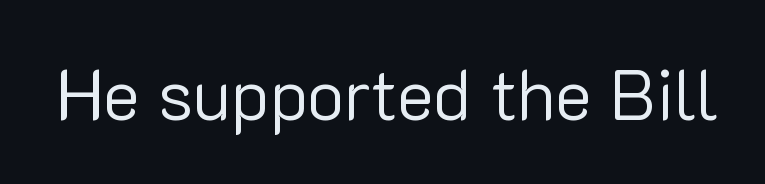
Q: Is the text bold? A: No.
Q: Is the text italic (slanted)? A: No, it is upright.
Q: Is the typeface a serif or a sans-serif typeface? A: Sans-serif.
Q: Is the text underlined? A: No.
Q: Is the spacing between letters normal or unusually wide? A: Normal.
Q: Width (condensed, normal, or wide)? A: Normal.
Q: Stroke contrast? A: Low.
Q: x-height? A: Medium.
Q: Monospaced? A: No.
